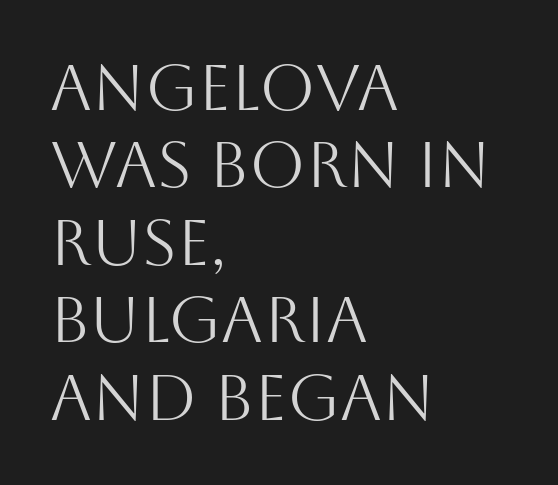
The designer went with a sans here, leaving each stem footless. Layout note: lines flush left. Spacing between characters is what you'd get straight out of the box. Style check: upright.
